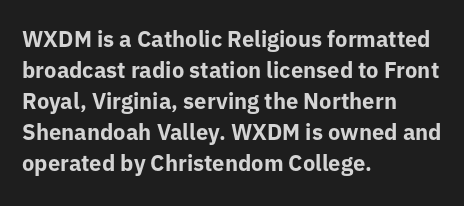
The image shows 22 px bold type, upright; set left-aligned, normal line spacing (1.41x), normal letter spacing, not underlined.
